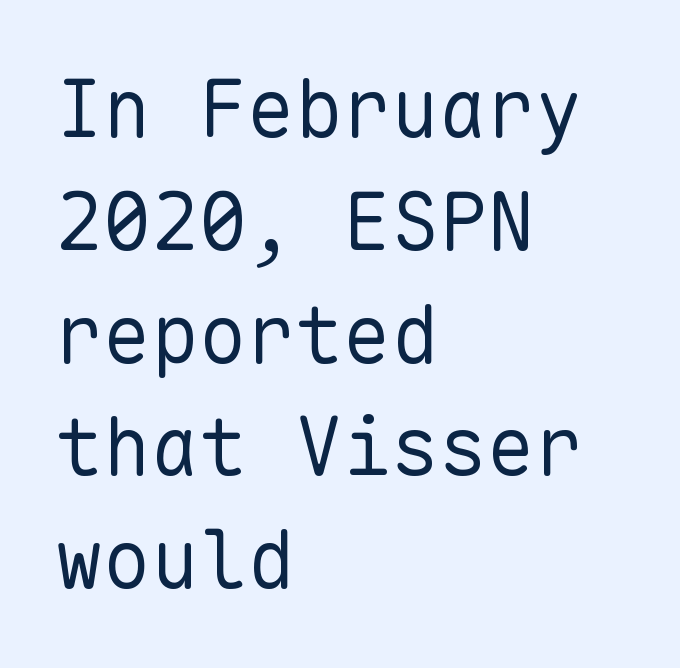
You could count columns in this text — the font is strictly monospaced. Does the leading feel generous? No, just average. Italic: no, the glyphs are upright roman. Underlining? Definitely not there.
